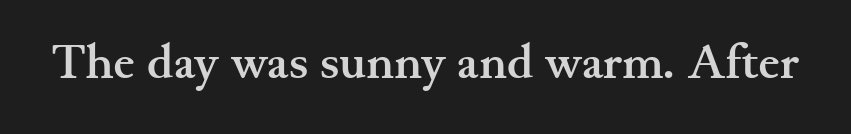
The image shows 48 px semibold, wide serif type, upright; set normal letter spacing, not underlined; medium stroke contrast and a small x-height.
